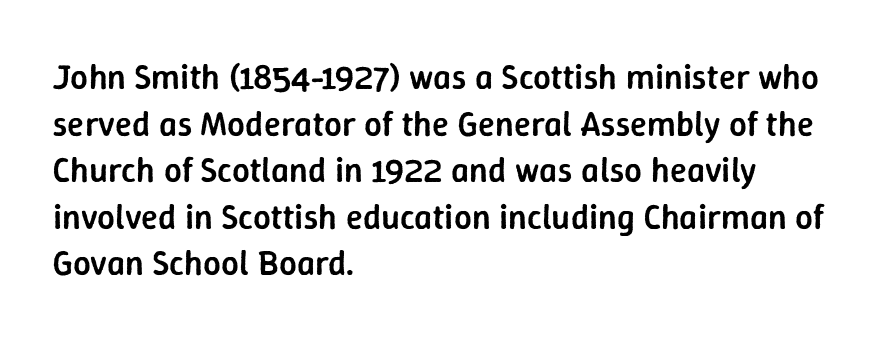
Nobody drew a line under any word here. Weight: semibold (demi). Characters follow at the spacing the type designer built in. This sample has the flowing, uneven cadence of proportional lettering. Letterform terminals end flat and unadorned throughout the passage. The paragraph shown leans on its left margin.
